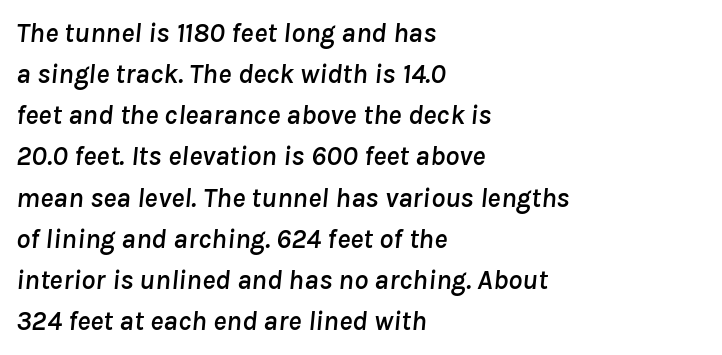
Q: Is the text italic (slanted)? A: Yes, it leans right by about 8 degrees.
Q: Is the text underlined? A: No.
Q: How is the paragraph aligned? A: Left-aligned.
Q: Is the spacing between letters normal or unusually wide? A: Normal.
Q: Is the spacing between lines tight, normal or loose? A: Normal.
Q: Width (condensed, normal, or wide)? A: Normal.
Q: Stroke contrast? A: Low.
Q: x-height? A: Medium.
Q: Monospaced? A: No.
